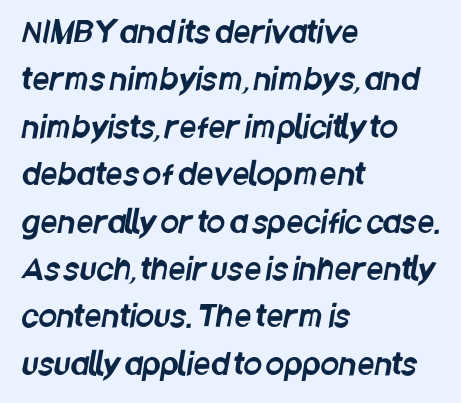
The image shows 30 px condensed sans-serif type; set left-aligned, normal line spacing (1.58x), normal letter spacing, not underlined; low stroke contrast and a large x-height.
